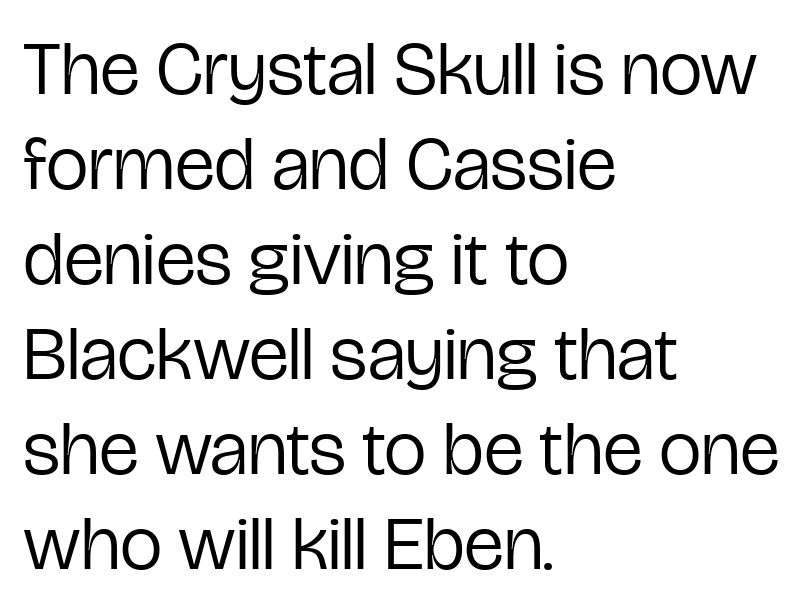
{"serif": "no", "italic": "no", "bold": "no", "weight": "regular", "width": "condensed", "stroke_contrast": "low", "x_height": "medium", "monospaced": "no", "underline": "no", "align": "left", "line_spacing": "normal", "line_spacing_ratio": 1.25, "letter_spacing": "normal", "letter_spacing_em": 0.0, "glyph_px": 76}
